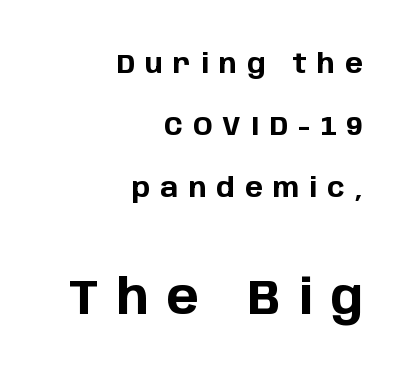
{"serif": "no", "italic": "no", "bold": "yes", "weight": "bold", "width": "normal", "stroke_contrast": "low", "x_height": "large", "monospaced": "no", "underline": "no", "align": "right", "line_spacing": "loose", "line_spacing_ratio": 2.29, "letter_spacing": "wide", "letter_spacing_em": 0.38, "larger_block": "second", "size_ratio": 1.78, "glyph_px": 48}
